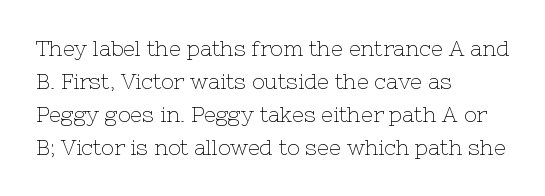
Q: Is the text bold? A: No.
Q: Is the text italic (slanted)? A: No, it is upright.
Q: Is the text underlined? A: No.
Q: How is the paragraph aligned? A: Left-aligned.
Q: Is the spacing between letters normal or unusually wide? A: Normal.
Q: Is the spacing between lines tight, normal or loose? A: Normal.
